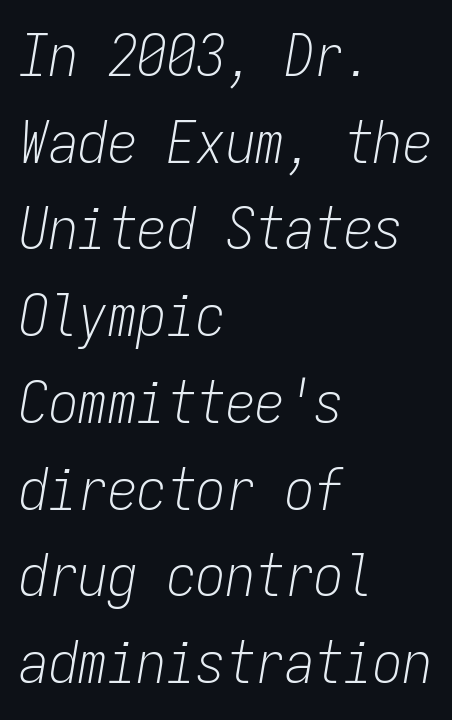
If you drew a line through each stem, it would be angled. Successive baselines arrive at the customary interval. Left-aligned paragraph, ragged on the right. Stems and bowls with no extra thickness — not bold.
